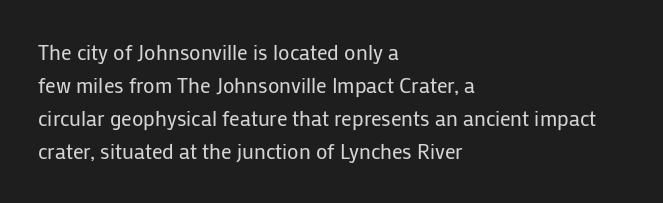
The image shows 21 px text type, upright; set left-aligned, normal line spacing (1.57x), normal letter spacing, not underlined.
